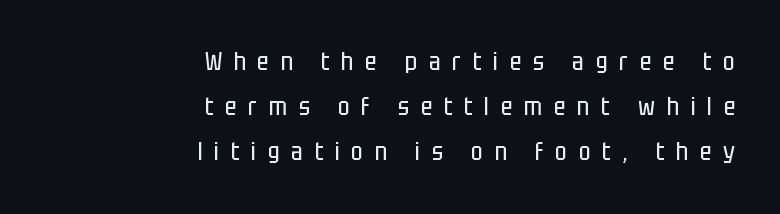
The image shows 25 px text type, upright; set right-aligned, line spacing 1.81x, unusually wide letter spacing (+0.47 em), not underlined.
